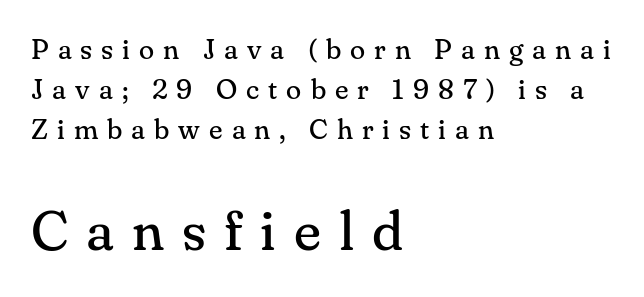
The rendering inserts visible extra space after every character. The zone under the glyphs is completely vacant. No extra ink here — the face is not bold. The specimen reads as upright at a glance.
